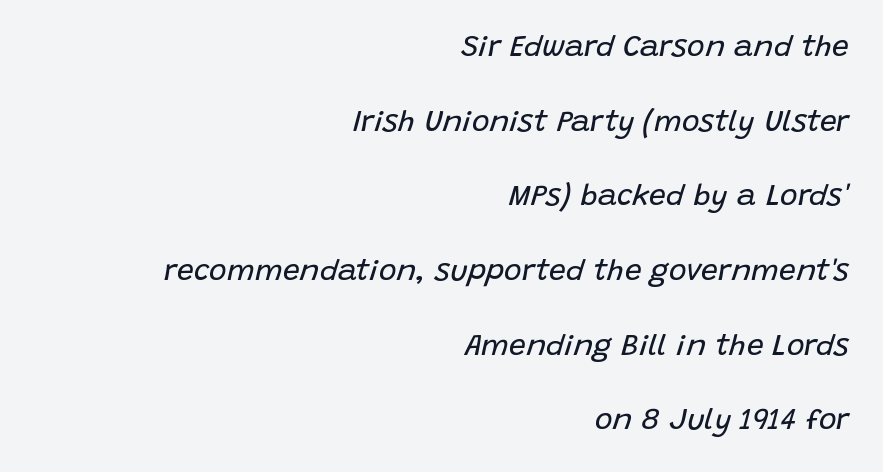
The image shows 30 px regular-weight type, italic (leaning right); set right-aligned, loose line spacing (2.49x), normal letter spacing, not underlined; low stroke contrast and a large x-height.
